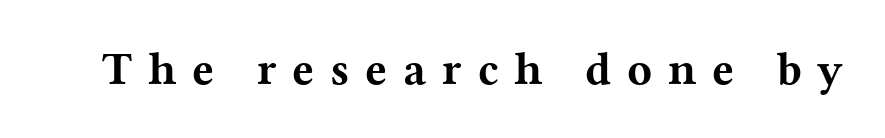
Q: Is the text bold? A: Yes.
Q: Is the text italic (slanted)? A: No, it is upright.
Q: Is the typeface a serif or a sans-serif typeface? A: Serif.
Q: Is the text underlined? A: No.
Q: Is the spacing between letters normal or unusually wide? A: Unusually wide.
Q: Width (condensed, normal, or wide)? A: Wide.
Q: Stroke contrast? A: Medium.
Q: x-height? A: Medium.
Q: Monospaced? A: No.
